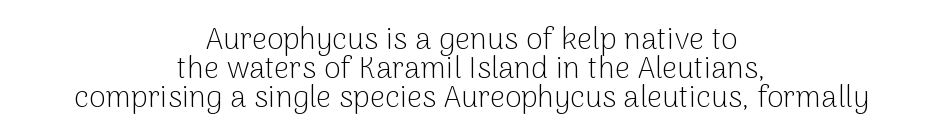
Compared with typical paragraphs, the rows here are closer together. Heaviness? Minimal to ordinary, like unemphasized prose. Here the glyphs are tracked normally, forming tight word shapes. Do the characters align in a grid? No, the font is proportional. Note: no serifs on the glyphs. Caption: multi-line text, centered on the measure.
